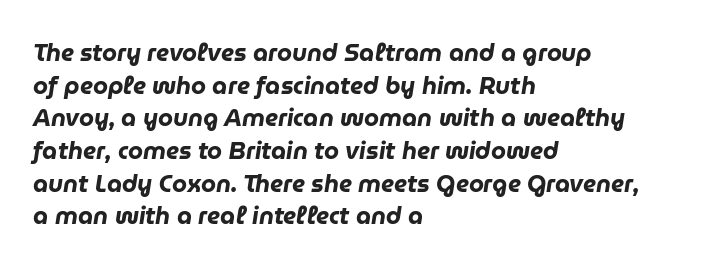
The image shows 24 px bold type, italic (leaning right); set left-aligned, normal line spacing (1.36x), normal letter spacing, not underlined.
